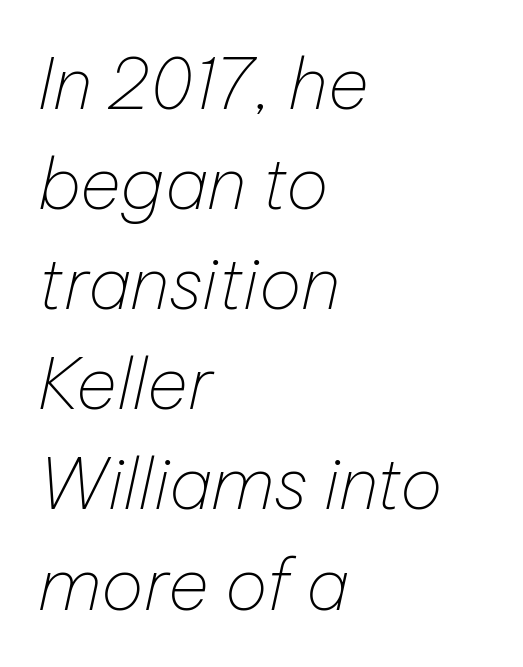
No extra ink here — the face is not bold. Short note: letters normally spaced. Check the space under the baseline: it is left empty. Regarding leading, the lines here are spaced in the standard way. Spacing verdict: proportional, widths tailored to each character. Rendered with sloped, italic letterforms.
